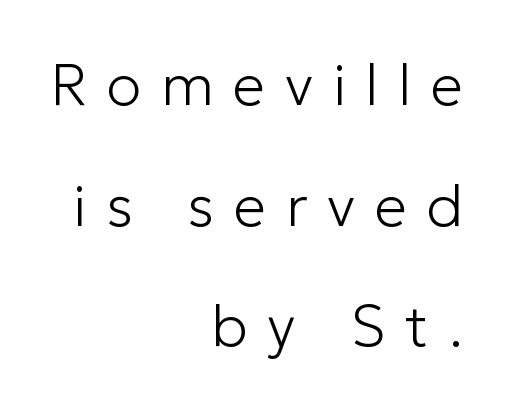
{"serif": "no", "italic": "no", "bold": "no", "weight": "light", "width": "normal", "stroke_contrast": "low", "x_height": "medium", "monospaced": "no", "underline": "no", "align": "right", "line_spacing": "loose", "line_spacing_ratio": 2.08, "letter_spacing": "wide", "letter_spacing_em": 0.34, "glyph_px": 58}
